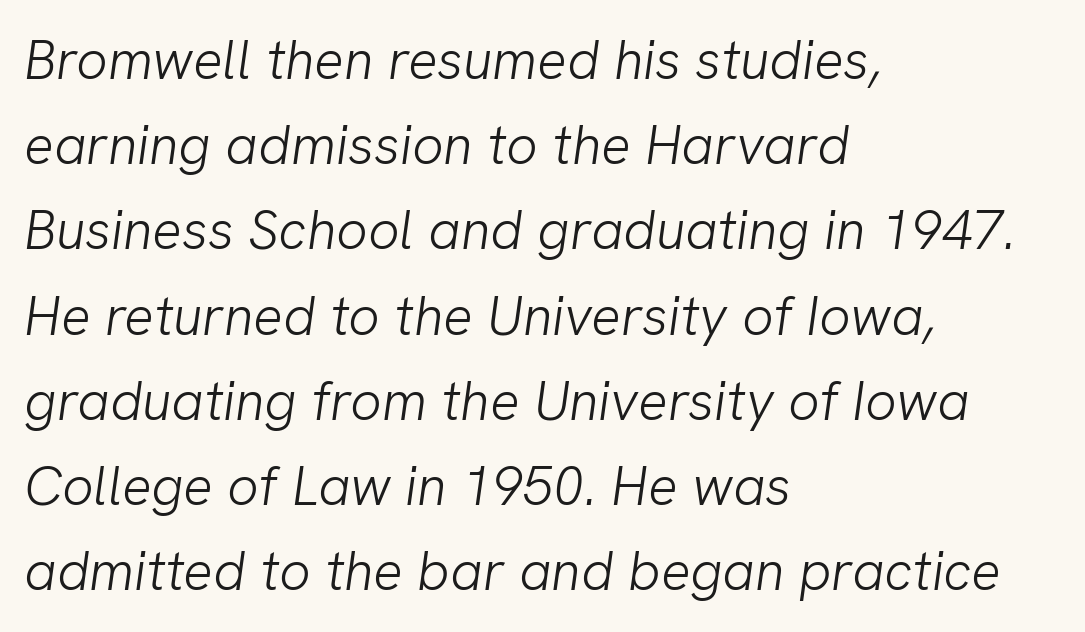
Q: Is the text bold? A: No.
Q: Is the typeface a serif or a sans-serif typeface? A: Sans-serif.
Q: Is the text underlined? A: No.
Q: How is the paragraph aligned? A: Left-aligned.
Q: Is the spacing between letters normal or unusually wide? A: Normal.
Q: Is the spacing between lines tight, normal or loose? A: Normal.
Q: Width (condensed, normal, or wide)? A: Normal.
Q: Stroke contrast? A: Low.
Q: x-height? A: Medium.
Q: Monospaced? A: No.
